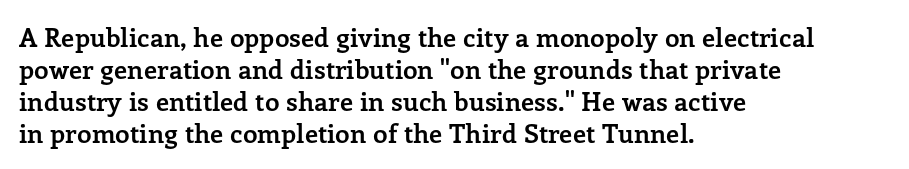
{"italic": "no", "bold": "yes", "underline": "no", "align": "left", "line_spacing_ratio": 1.23, "letter_spacing": "normal", "letter_spacing_em": 0.0, "glyph_px": 26}
